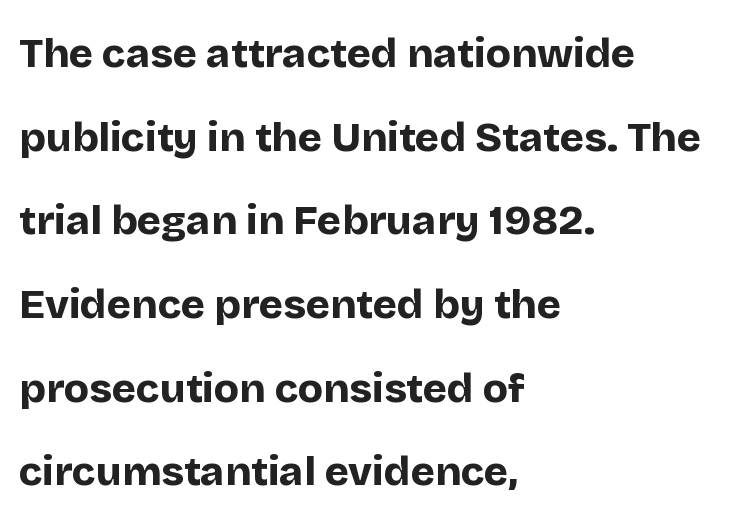
Q: Is the text bold? A: Yes.
Q: Is the text italic (slanted)? A: No, it is upright.
Q: Is the typeface a serif or a sans-serif typeface? A: Sans-serif.
Q: Is the text underlined? A: No.
Q: How is the paragraph aligned? A: Left-aligned.
Q: Is the spacing between letters normal or unusually wide? A: Normal.
Q: Is the spacing between lines tight, normal or loose? A: Loose.
Q: Width (condensed, normal, or wide)? A: Normal.
Q: Stroke contrast? A: Low.
Q: x-height? A: Large.
Q: Monospaced? A: No.
